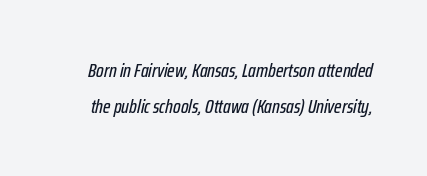
Q: Is the text italic (slanted)? A: Yes, it leans right by about 12 degrees.
Q: Is the text underlined? A: No.
Q: Is the spacing between letters normal or unusually wide? A: Normal.
